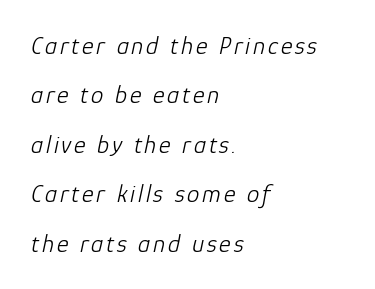
This reads as an unemphasized weight, regular at the heaviest. Emphasis-style slanted type is in use. The typesetter chose a ragged-right arrangement here. How would I describe the line gaps? Wide and relaxed. Any mark beneath the type? The region is blank.
